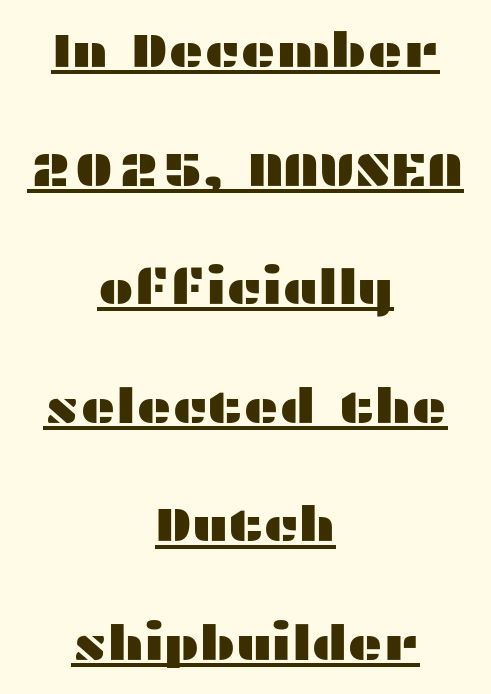
{"serif": "no", "italic": "no", "width": "wide", "stroke_contrast": "medium", "x_height": "medium", "monospaced": "no", "underline": "yes", "align": "center", "line_spacing": "loose", "line_spacing_ratio": 2.47, "letter_spacing": "normal", "letter_spacing_em": 0.0, "glyph_px": 48}
